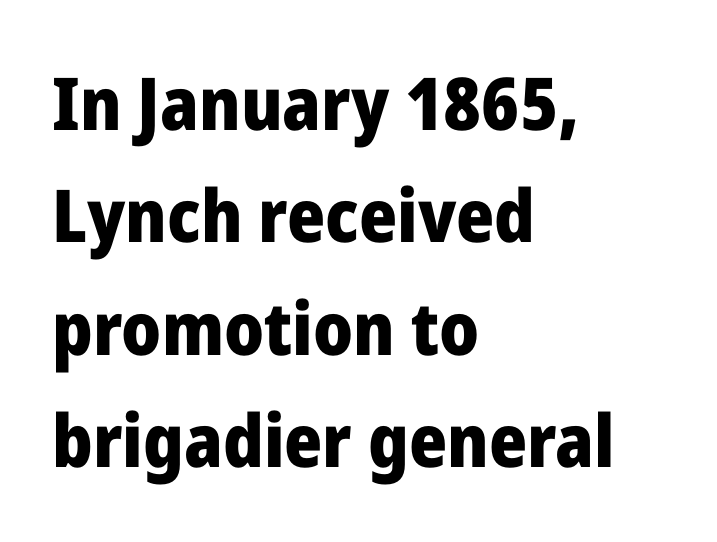
{"serif": "no", "italic": "no", "bold": "yes", "weight": "heavy", "width": "normal", "stroke_contrast": "low", "x_height": "medium", "monospaced": "no", "underline": "no", "align": "left", "line_spacing": "normal", "line_spacing_ratio": 1.54, "letter_spacing": "normal", "letter_spacing_em": 0.0, "glyph_px": 73}
